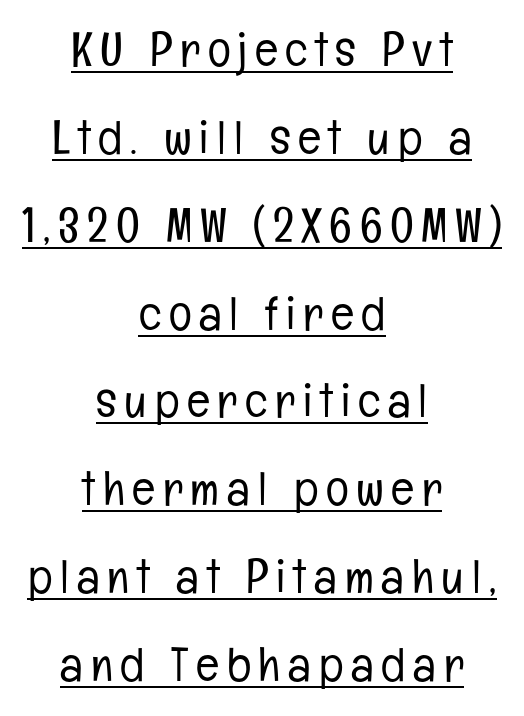
{"serif": "no", "italic": "no", "bold": "no", "weight": "light", "width": "condensed", "stroke_contrast": "low", "x_height": "medium", "monospaced": "no", "underline": "yes", "align": "center", "line_spacing_ratio": 1.83, "glyph_px": 48}
